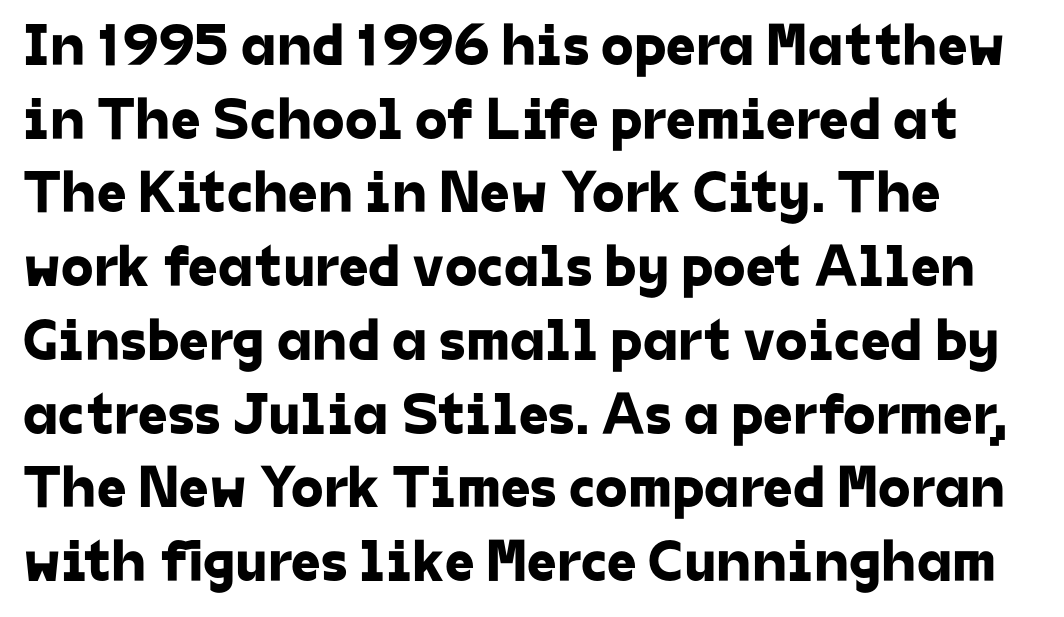
Beneath every word, the page is bare. Students, observe: this is what conventionally led text looks like. The designer went with a sans here, leaving each stem footless. Spacing verdict: proportional, widths tailored to each character.
